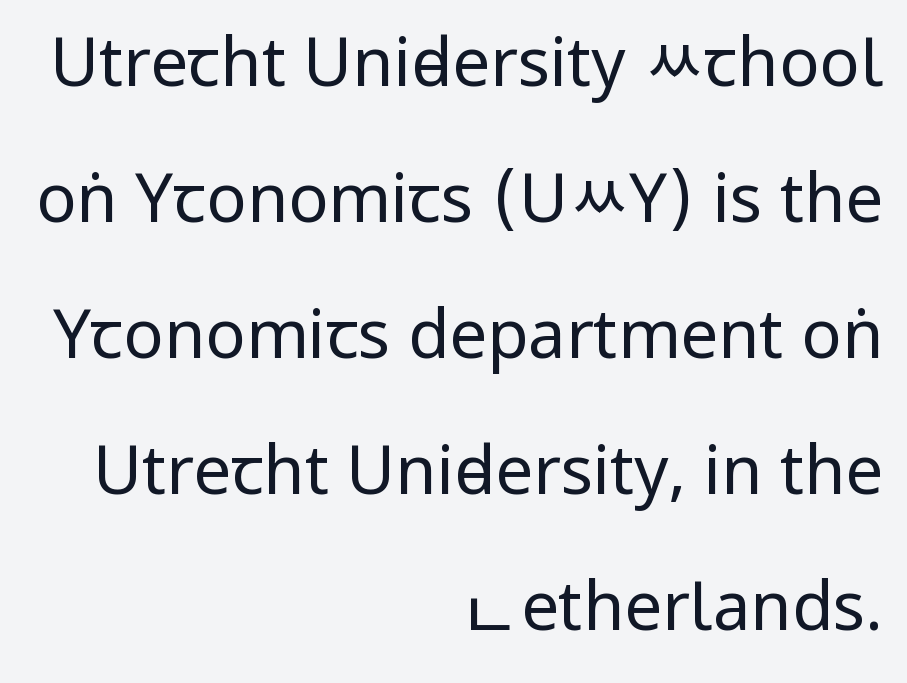
The image shows 67 px regular-weight, condensed sans-serif type, upright; set right-aligned, loose line spacing (2.03x), normal letter spacing, not underlined; low stroke contrast and a large x-height.
